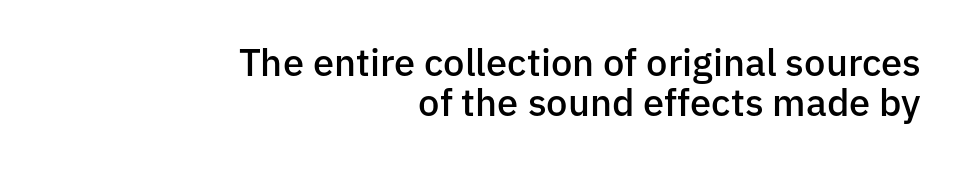
The image shows 38 px semibold sans-serif type, upright; set right-aligned, tight line spacing (1.04x), normal letter spacing, not underlined; low stroke contrast and a medium x-height.
